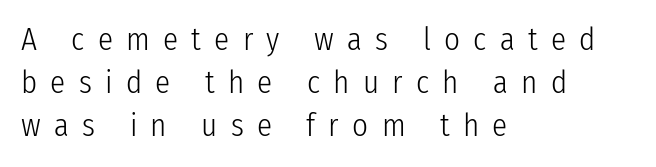
{"serif": "no", "italic": "no", "bold": "no", "weight": "light", "width": "condensed", "stroke_contrast": "low", "x_height": "medium", "monospaced": "no", "underline": "no", "align": "left", "line_spacing": "normal", "line_spacing_ratio": 1.39, "letter_spacing": "wide", "letter_spacing_em": 0.43, "glyph_px": 31}
